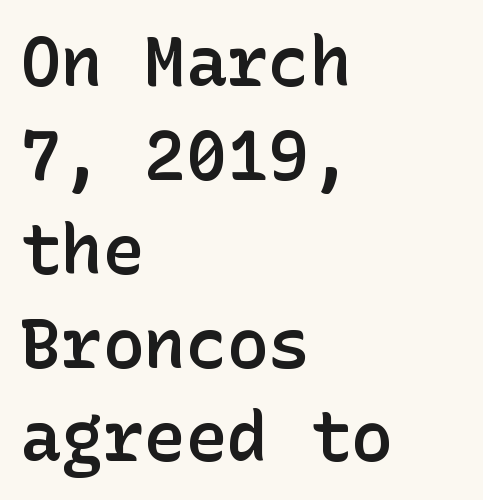
Serif or sans? Sans — the stroke terminals are bare. Tracking here is standard; glyphs follow each other at the usual distance. The glyphs are unaccompanied by any horizontal stroke below them. The face used here is a semibold: visibly heavier than regular, lighter than bold.
